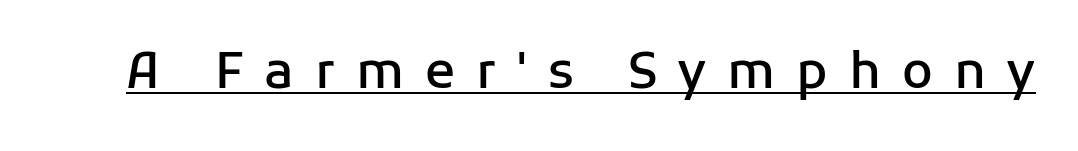
Q: Is the text bold? A: Semi-bold.
Q: Is the text italic (slanted)? A: No, it is upright.
Q: Is the typeface a serif or a sans-serif typeface? A: Sans-serif.
Q: Is the text underlined? A: Yes.
Q: Is the spacing between letters normal or unusually wide? A: Unusually wide.
Q: Width (condensed, normal, or wide)? A: Normal.
Q: Stroke contrast? A: Low.
Q: x-height? A: Medium.
Q: Monospaced? A: No.
